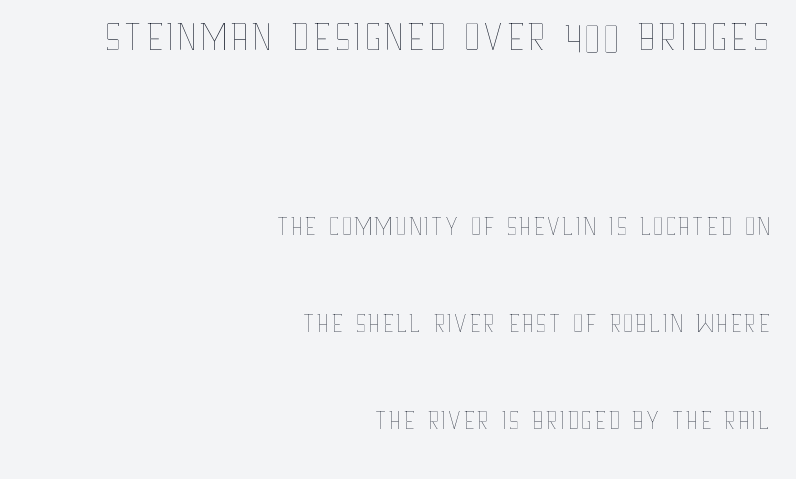
Does extra space separate the letters? No, they use regular spacing. A quiet, ordinary-to-light weight characterises the typeface. Note: larger setting up top, smaller setting below. The lettering stays uniformly vertical, giving the passage a roman look. Quick note: underline off.
